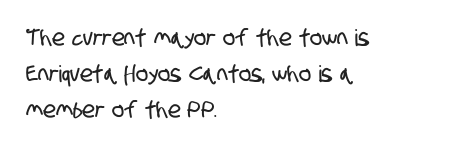
The lines sit at an ordinary, default distance from one another. The space beneath each line is pristine and unruled. These lines are set flush left with a ragged right edge. Does extra space separate the letters? No, they use regular spacing.
